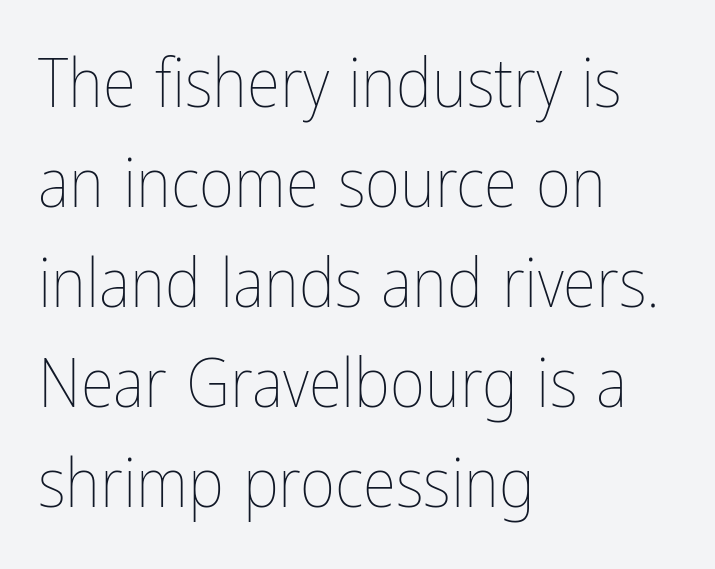
Italic? Not at all — the glyphs are vertical. Reading down the column, the eye jumps a familiar distance to each next line. A clean baseline with only descenders dipping below it. Is the stroke heavy? The answer is a plain regular-or-lighter. The type is set solid horizontally, with unmodified tracking. Character widths vary here, with narrow letters taking less room than wide ones.
